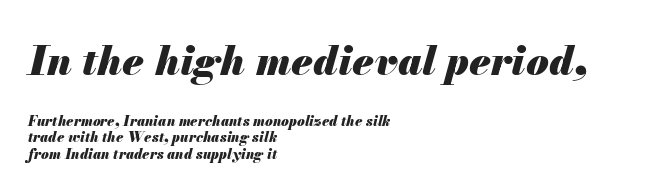
{"italic": "yes", "lean": "right", "slant_degrees": 13, "bold": "yes", "weight": "heavy", "width": "normal", "stroke_contrast": "medium", "x_height": "small", "monospaced": "no", "underline": "no", "align": "left", "line_spacing_ratio": 1.19, "letter_spacing": "normal", "letter_spacing_em": 0.0, "larger_block": "first", "size_ratio": 2.93, "glyph_px": 41}
